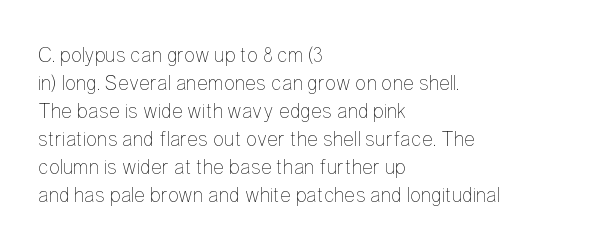
The paragraph has a hard left edge and a soft right edge. Rows of type keep a routine distance in the vertical direction. The letters sit at their default tracking, neither squeezed nor spread. Posture: vertical.
